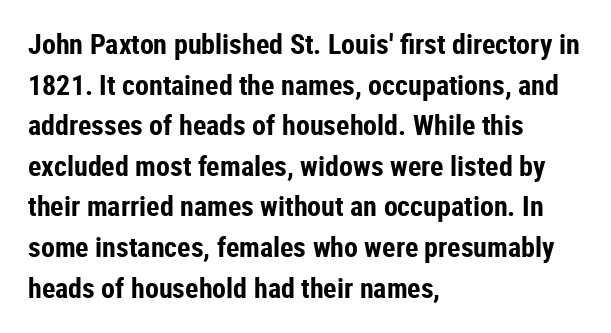
{"serif": "no", "italic": "no", "bold": "yes", "weight": "bold", "width": "condensed", "stroke_contrast": "low", "x_height": "medium", "monospaced": "no", "underline": "no", "align": "left", "line_spacing": "normal", "line_spacing_ratio": 1.45, "letter_spacing": "normal", "letter_spacing_em": 0.0, "glyph_px": 28}
